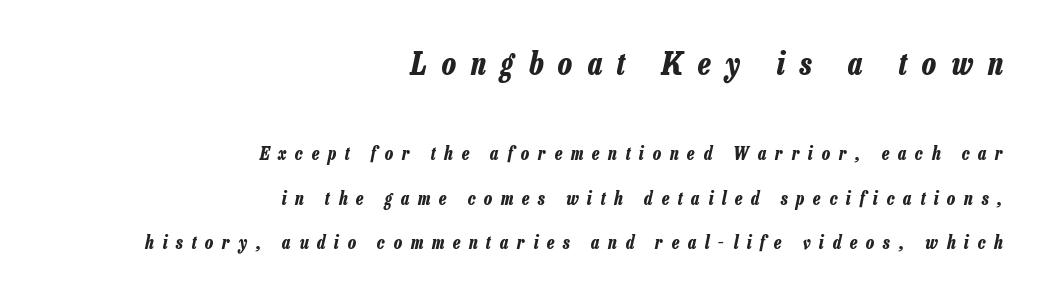
Is the letter spacing exaggerated? Yes — the characters are pushed far apart. A student would call this right alignment; a typographer would say flush right, rag left. Block one is the big one; block two sits smaller underneath. How heavy is the stroke? Heavy — this is a bold.
